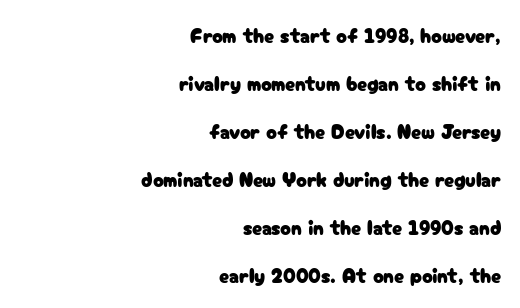
The image shows 20 px text type, upright; set right-aligned, loose line spacing (2.4x), normal letter spacing, not underlined.
